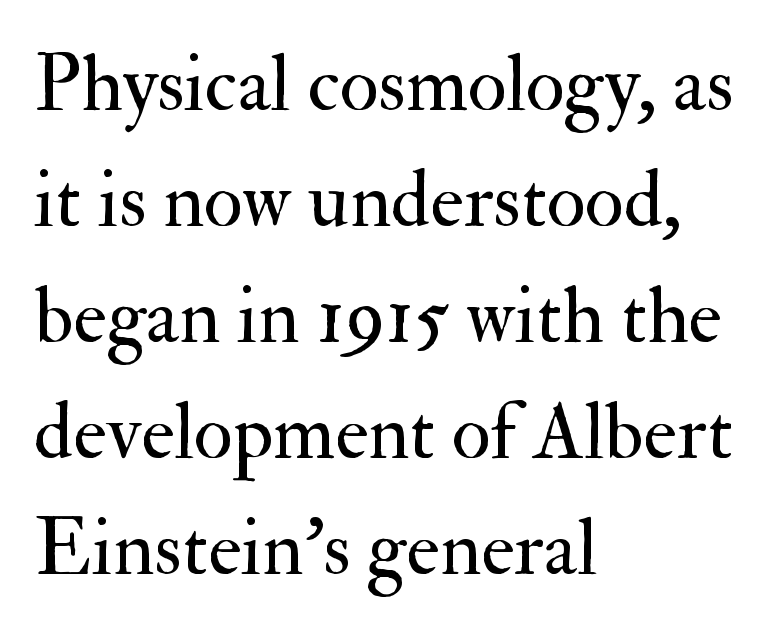
The image shows 80 px regular-weight serif type, upright; set left-aligned, normal line spacing (1.45x), normal letter spacing, not underlined; medium stroke contrast and a small x-height.
